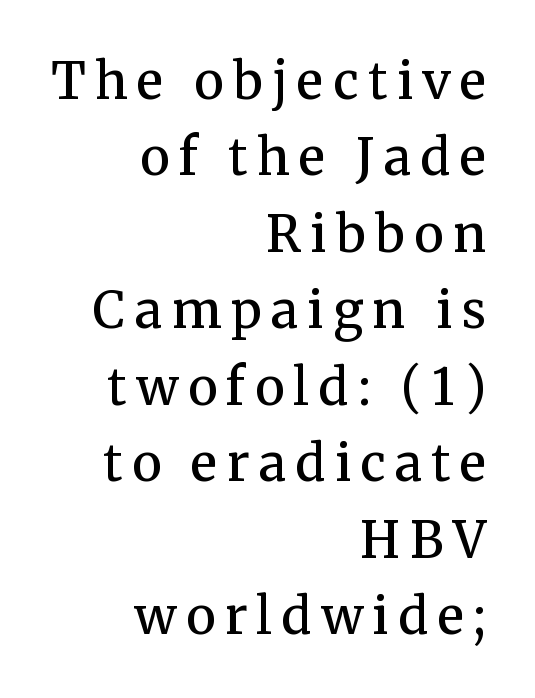
Q: Is the text bold? A: Semi-bold.
Q: Is the text italic (slanted)? A: No, it is upright.
Q: Is the typeface a serif or a sans-serif typeface? A: Serif.
Q: Is the text underlined? A: No.
Q: How is the paragraph aligned? A: Right-aligned.
Q: Is the spacing between lines tight, normal or loose? A: Normal.
Q: Width (condensed, normal, or wide)? A: Normal.
Q: Stroke contrast? A: Medium.
Q: x-height? A: Medium.
Q: Monospaced? A: No.
